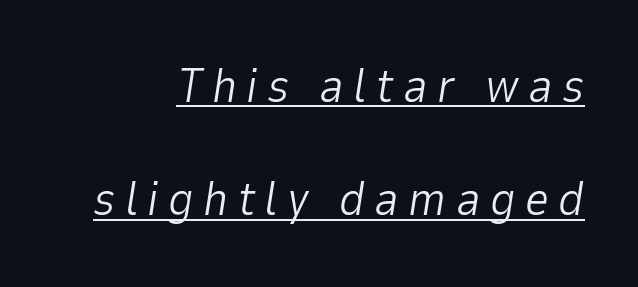
{"italic": "yes", "lean": "right", "slant_degrees": 9, "bold": "no", "weight": "light", "width": "normal", "stroke_contrast": "low", "x_height": "medium", "monospaced": "no", "underline": "yes", "line_spacing": "loose", "line_spacing_ratio": 2.41, "letter_spacing": "wide", "letter_spacing_em": 0.2, "glyph_px": 47}
